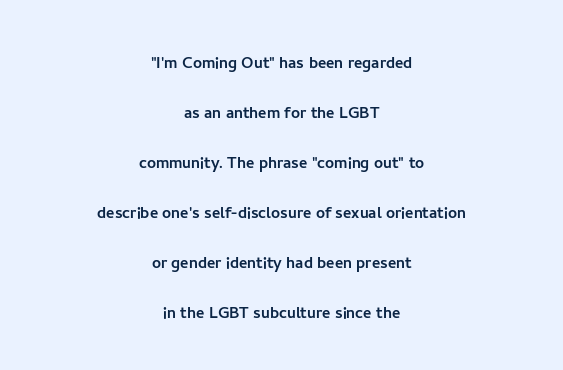
Q: Is the text italic (slanted)? A: No, it is upright.
Q: Is the text underlined? A: No.
Q: How is the paragraph aligned? A: Centered.
Q: Is the spacing between letters normal or unusually wide? A: Normal.
Q: Is the spacing between lines tight, normal or loose? A: Loose.
